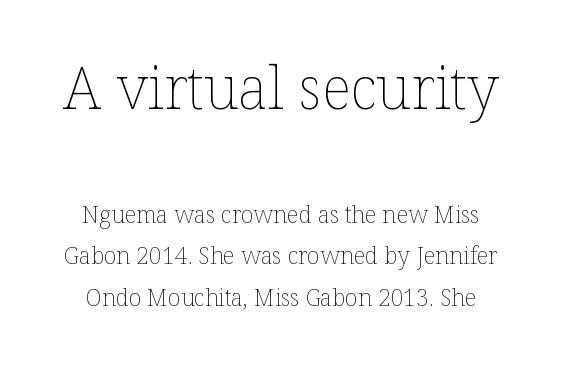
Size hierarchy here favors the leading block over the trailing one. Both edges are ragged and mirror each other, which tells us the setting is centered. Every character sits straight up, as roman type does. Compared with a typical body face, this is equally light or lighter still. Letter spacing: default.
